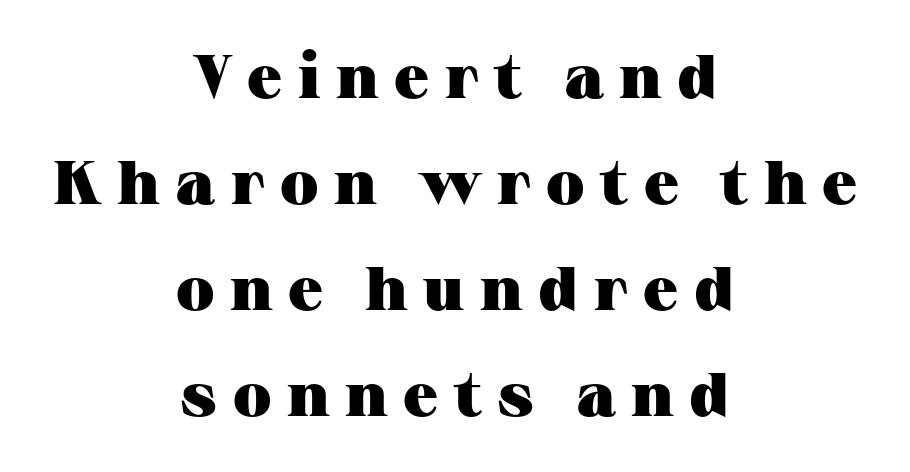
The tracking reads as deliberately expanded to a designer's eye. Notice how the passage keeps no hard edge, just a central spine. Heavy-handed strokes throughout: this text is bold. The passage shown is typed in a proportional face where columns would drift.
